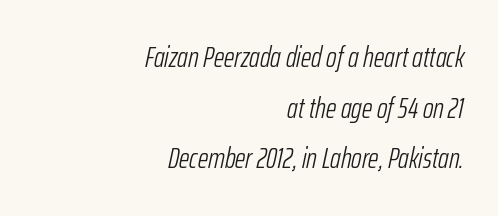
Weight class: somewhere from thin through regular. Observe the ordinary spacing: letters are neighbours, not strangers. The rendering uses natural spacing where letterforms have individual widths. The glyphs look as if they've been sheared to an angle. Decoration check: the copy has no underline.
